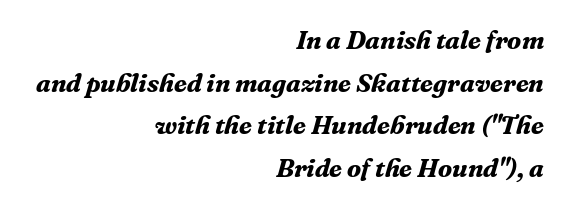
The image shows 26 px bold type, italic (leaning right); set right-aligned, normal line spacing (1.64x), normal letter spacing, not underlined.
